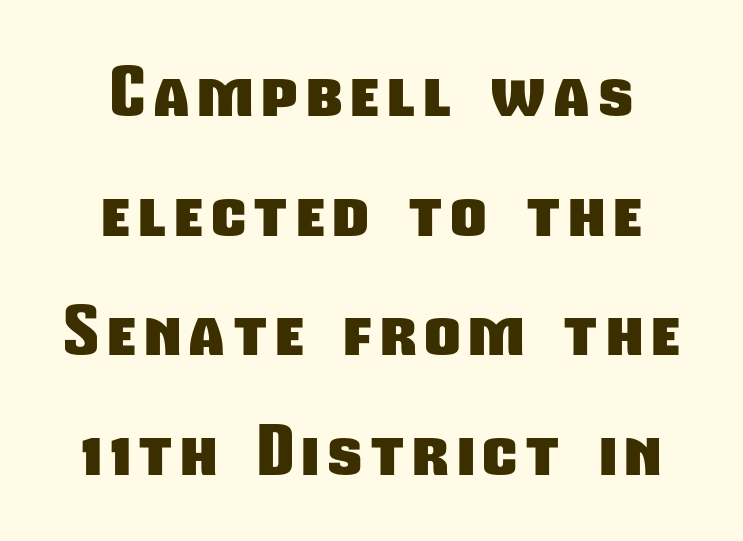
The image shows 68 px heavy, condensed sans-serif type; set centered, line spacing 1.76x, not underlined; low stroke contrast and a medium x-height.
